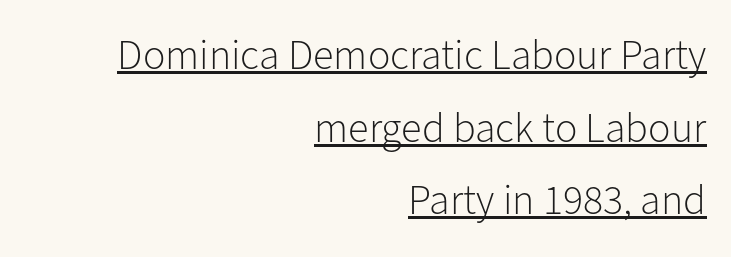
The text was rendered using a sans face with plain stroke endings. The font is comparable to plain body text, perhaps lighter. The rendering keeps characters at their native spacing. Line endings align vertically; line beginnings do not. Proportional: the letters do not fall into vertical columns. Is there an underline? Yes — a line sits under the letters.
